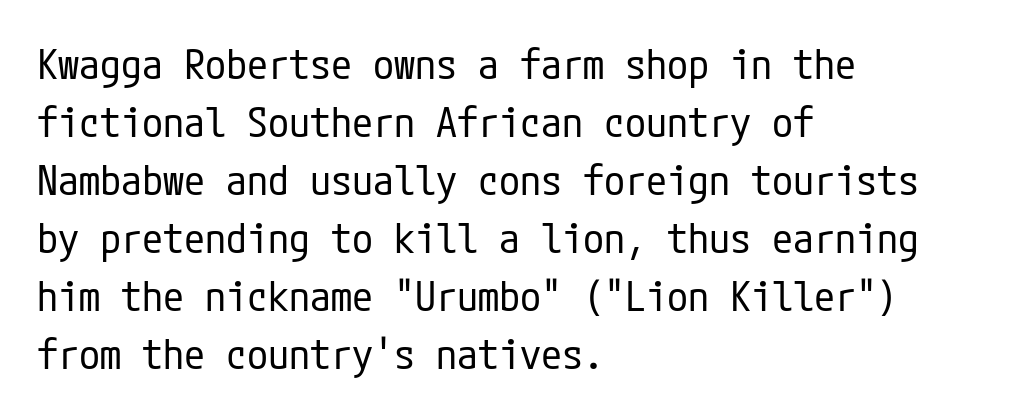
Left-aligned paragraph, ragged on the right. Heft: none added — not bold. Ascenders rise straight up at ninety degrees. Words appear dense and cohesive because spacing is normal. Is this a sans? Yes — the strokes have no serifs.
